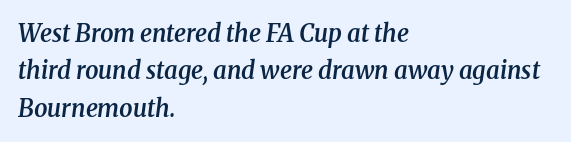
The image shows 24 px text type, italic (leaning right); set left-aligned, normal line spacing (1.56x), normal letter spacing, not underlined.
